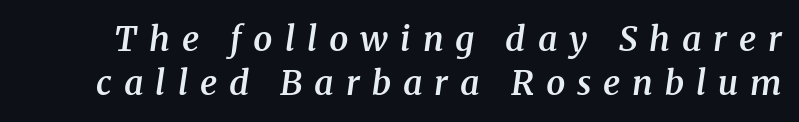
The image shows 34 px semibold serif type, italic (leaning right); set normal line spacing (1.29x), unusually wide letter spacing (+0.35 em), not underlined; medium stroke contrast and a medium x-height.
